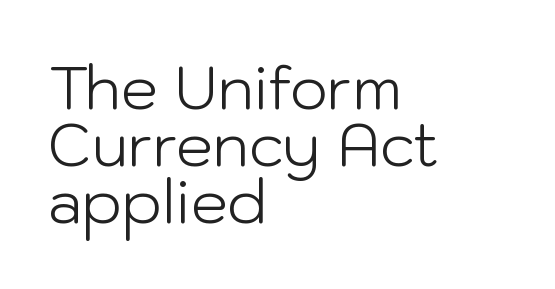
The image shows 59 px light sans-serif type, upright; set left-aligned, tight line spacing (0.97x), normal letter spacing, not underlined; low stroke contrast and a medium x-height.
